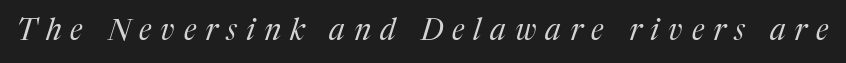
Letterform terminals end in serifs throughout the passage. You could not count columns in this text — the font is proportionally spaced. The typography opts for an oblique posture over an upright one. This rendering widens character spacing well past its baseline value. Any mark beneath the type? The region is blank.
